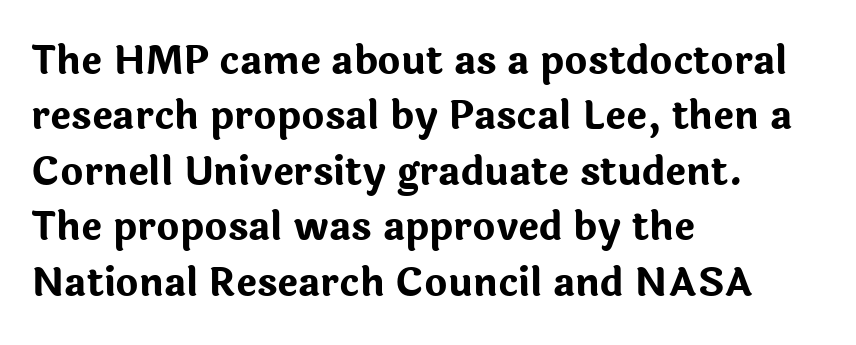
Is the type bold? Yes — the strokes are clearly thick and heavy. The rendering uses a moderate line-height, typical for paragraphs. The axis of the letterforms is exactly vertical. The area under the type is left untouched. A classic flush-left, rag-right setting is used for this passage.
